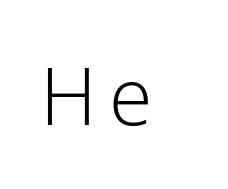
{"serif": "no", "italic": "no", "bold": "no", "weight": "light", "width": "normal", "stroke_contrast": "low", "x_height": "medium", "monospaced": "no", "underline": "no", "glyph_px": 79}
